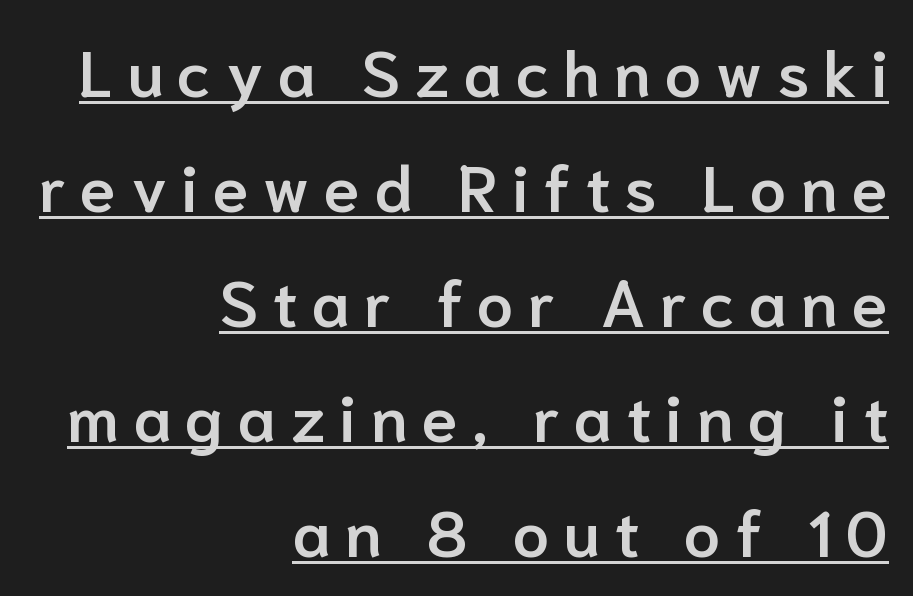
The image shows 65 px semibold sans-serif type, upright; set right-aligned, line spacing 1.77x, unusually wide letter spacing (+0.22 em), underlined; low stroke contrast and a medium x-height.
